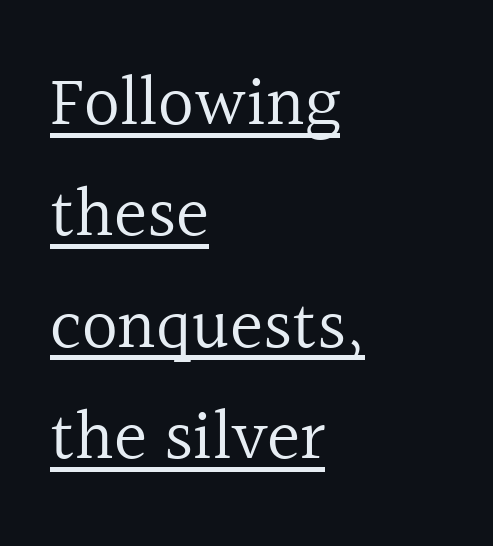
The image shows 70 px regular-weight serif type, upright; set left-aligned, normal line spacing (1.59x), normal letter spacing, underlined; a medium x-height.
